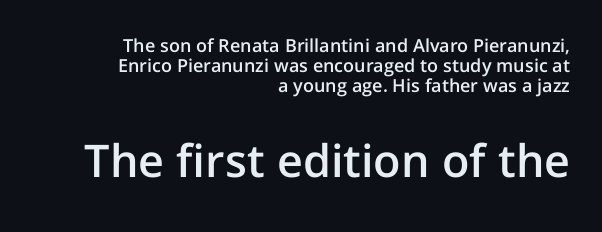
Q: Is the text bold? A: Semi-bold.
Q: Is the text italic (slanted)? A: No, it is upright.
Q: Is the typeface a serif or a sans-serif typeface? A: Sans-serif.
Q: Is the text underlined? A: No.
Q: How is the paragraph aligned? A: Right-aligned.
Q: Is the spacing between letters normal or unusually wide? A: Normal.
Q: Is the spacing between lines tight, normal or loose? A: Tight.
Q: Which block of text is set in a larger size, the first (top) or the second (bottom)? A: The second (bottom) one.
Q: Width (condensed, normal, or wide)? A: Normal.
Q: Stroke contrast? A: Low.
Q: x-height? A: Medium.
Q: Monospaced? A: No.
